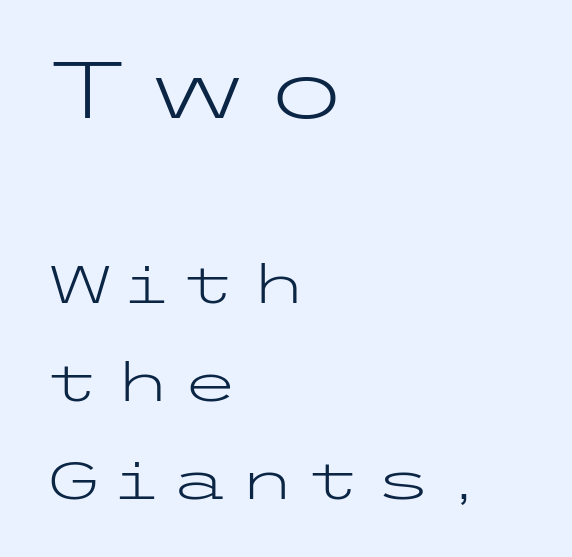
Upright lettering throughout. The passage shown is not bold in any degree. Quick note: underline off. Classification — sans serif. The rendering anchors every line to the left-hand side.
